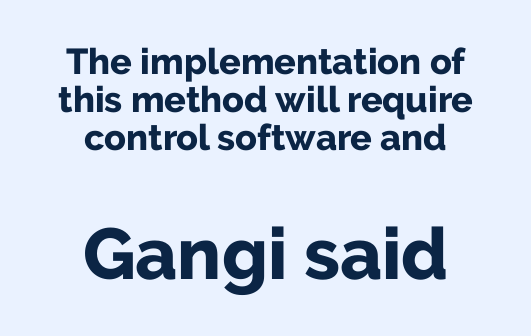
The image shows 72 px bold sans-serif type, upright; set centered, tight line spacing (1.05x), normal letter spacing, not underlined; the second (bottom) block is 2.0x larger; low stroke contrast and a medium x-height.
